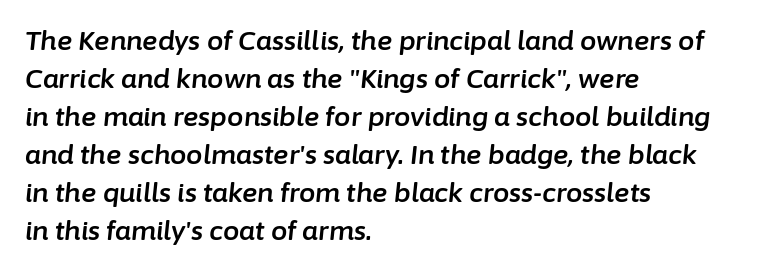
Visually the block forms a straight wall on the left and a jagged coastline on the right. In terms of leading, this rendering sits right in the middle. The font's italic variant was chosen for this text. Has an underline been added? It has not.
